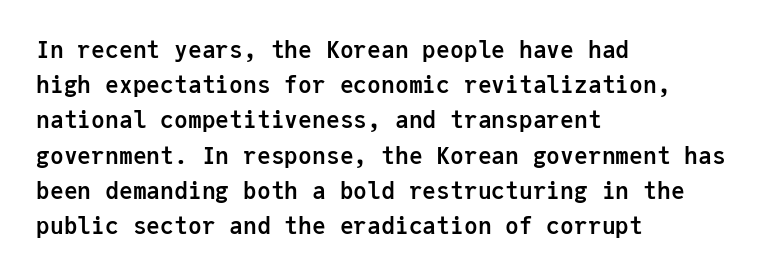
The image shows 23 px bold type, upright; set left-aligned, normal line spacing (1.53x), normal letter spacing, not underlined.
